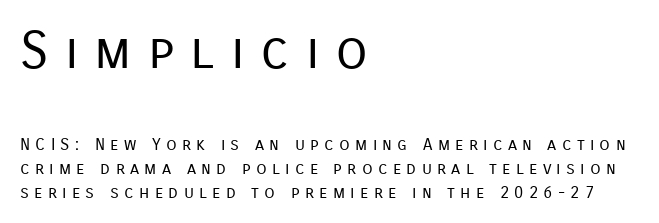
Q: Is the text bold? A: No.
Q: Is the text italic (slanted)? A: No, it is upright.
Q: Is the typeface a serif or a sans-serif typeface? A: Sans-serif.
Q: Is the text underlined? A: No.
Q: How is the paragraph aligned? A: Left-aligned.
Q: Is the spacing between letters normal or unusually wide? A: Unusually wide.
Q: Is the spacing between lines tight, normal or loose? A: Normal.
Q: Which block of text is set in a larger size, the first (top) or the second (bottom)? A: The first (top) one.
Q: Width (condensed, normal, or wide)? A: Normal.
Q: Stroke contrast? A: Low.
Q: x-height? A: Medium.
Q: Monospaced? A: No.
